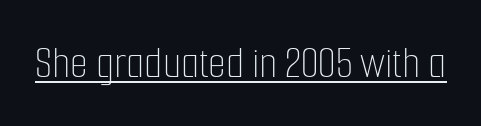
On a weight scale, this lands at 450 or below. The rendering uses the underline text-decoration. Ascenders rise straight up at ninety degrees. Varying glyph widths throughout — classic text-font behaviour.
